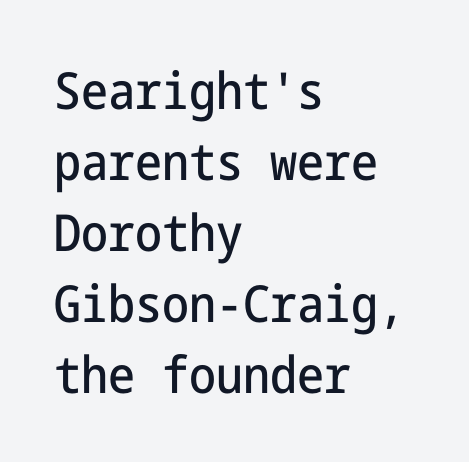
Q: Is the text italic (slanted)? A: No, it is upright.
Q: Is the typeface a serif or a sans-serif typeface? A: Sans-serif.
Q: Is the text underlined? A: No.
Q: How is the paragraph aligned? A: Left-aligned.
Q: Is the spacing between letters normal or unusually wide? A: Normal.
Q: Is the spacing between lines tight, normal or loose? A: Normal.
Q: Width (condensed, normal, or wide)? A: Condensed.
Q: Stroke contrast? A: Low.
Q: x-height? A: Medium.
